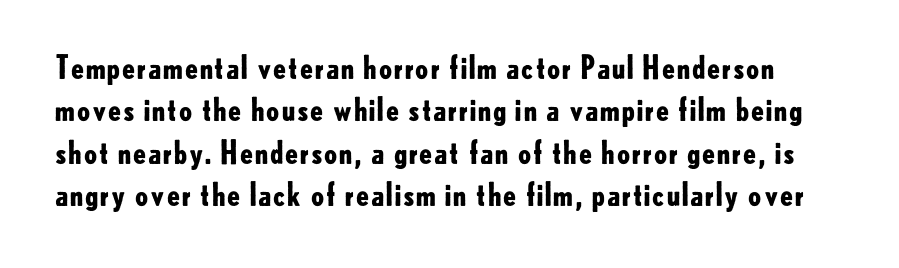
Q: Is the text bold? A: Yes.
Q: Is the text italic (slanted)? A: No, it is upright.
Q: Is the typeface a serif or a sans-serif typeface? A: Sans-serif.
Q: Is the text underlined? A: No.
Q: Is the spacing between letters normal or unusually wide? A: Normal.
Q: Is the spacing between lines tight, normal or loose? A: Normal.
Q: Width (condensed, normal, or wide)? A: Normal.
Q: Stroke contrast? A: Low.
Q: x-height? A: Small.
Q: Monospaced? A: No.
